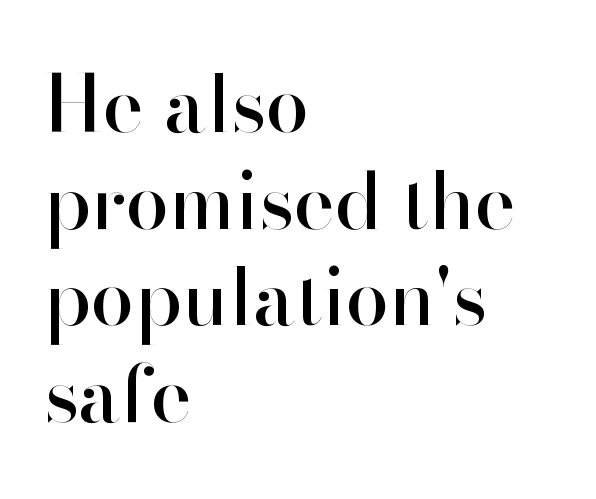
{"serif": "no", "italic": "no", "width": "normal", "stroke_contrast": "high", "x_height": "small", "monospaced": "no", "underline": "no", "align": "left", "line_spacing_ratio": 1.24, "letter_spacing": "normal", "letter_spacing_em": 0.0, "glyph_px": 78}
